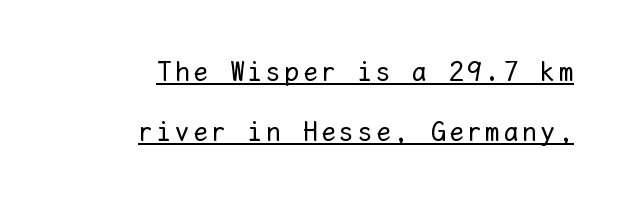
{"italic": "no", "bold": "no", "weight": "regular", "width": "normal", "stroke_contrast": "low", "x_height": "medium", "monospaced": "yes", "underline": "yes", "align": "right", "line_spacing": "loose", "line_spacing_ratio": 2.07, "glyph_px": 29}
